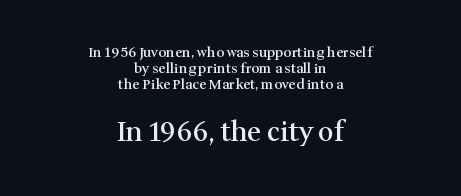
A student would call this center alignment; a typographer would say set centered. Compared with an ordinary text face, these strokes are moderately heavier — a semibold. The axis of the letterforms is exactly vertical. The lower block of text is set noticeably larger than the block above it.
